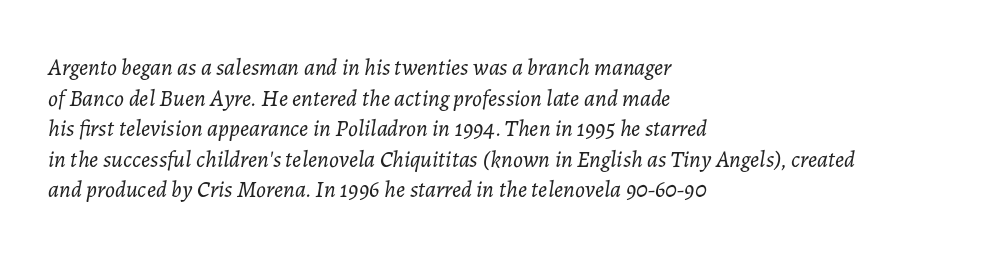
Alignment: flush left. Weight: not bold — regular or lighter. The face used here is rendered with its standard letterfit. Does the lettering tilt? It does — this is italic. The rendering uses a moderate line-height, typical for paragraphs.
